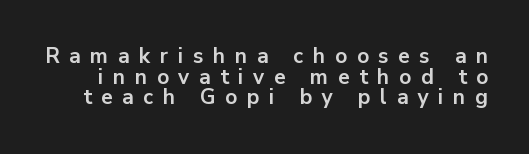
{"italic": "no", "bold": "yes", "underline": "no", "line_spacing": "tight", "line_spacing_ratio": 0.98, "letter_spacing": "wide", "letter_spacing_em": 0.46, "glyph_px": 21}
